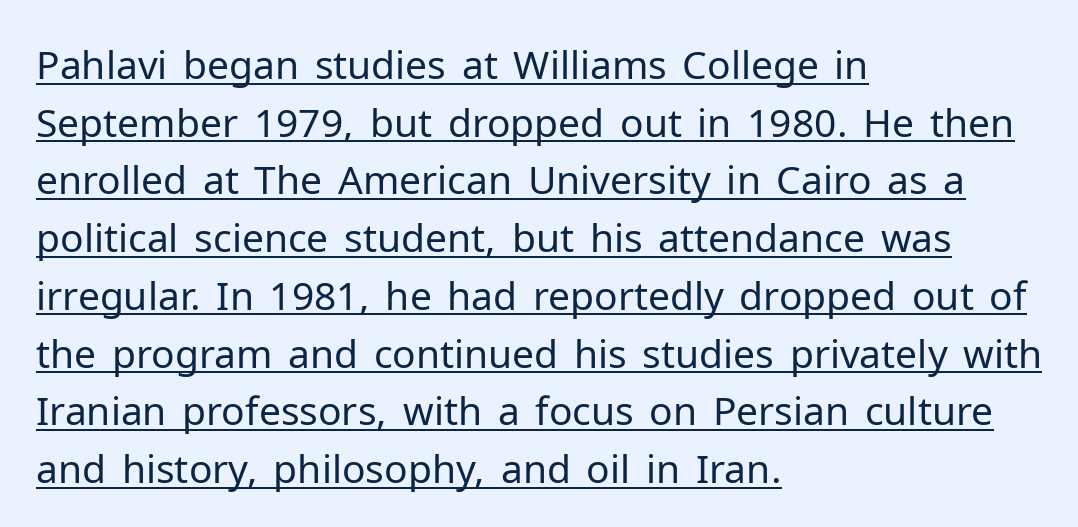
Looks like regular typesetting: each glyph gets only the width it needs. This rendering features underlined lettering. Typographically, this falls in the sans-serif category. Inter-character spacing is left at the font's built-in metrics. Quick note: interline space is typical.
